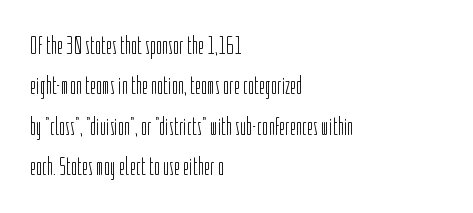
The image shows 26 px text type, upright; set left-aligned, normal line spacing (1.55x), normal letter spacing, not underlined.
